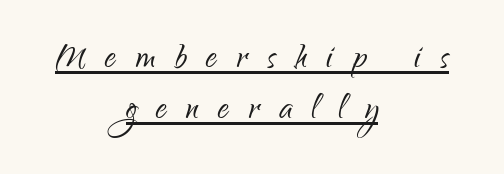
{"serif": "no", "bold": "no", "weight": "light", "width": "condensed", "stroke_contrast": "low", "x_height": "small", "monospaced": "no", "underline": "yes", "align": "center", "line_spacing": "tight", "line_spacing_ratio": 1.15, "letter_spacing": "wide", "letter_spacing_em": 0.44, "glyph_px": 44}
